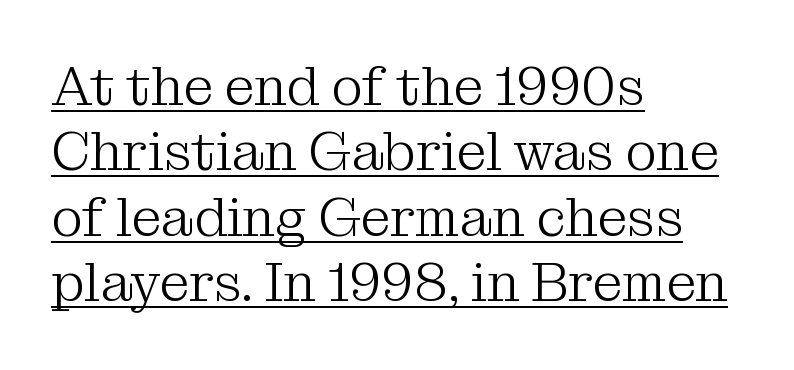
Q: Is the text bold? A: No.
Q: Is the text italic (slanted)? A: No, it is upright.
Q: Is the typeface a serif or a sans-serif typeface? A: Serif.
Q: Is the text underlined? A: Yes.
Q: How is the paragraph aligned? A: Left-aligned.
Q: Is the spacing between letters normal or unusually wide? A: Normal.
Q: Width (condensed, normal, or wide)? A: Normal.
Q: Stroke contrast? A: Medium.
Q: x-height? A: Medium.
Q: Monospaced? A: No.
